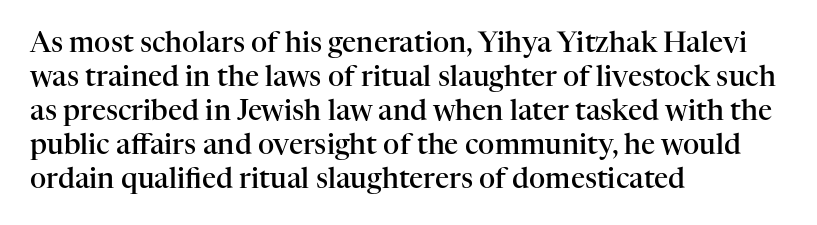
As a designer I'd log this as weight 600, semibold. Nope, not italic — everything's standing straight. The passage shown is typed in a proportional face where columns would drift. The rag falls on the right side of this text block. Typographically, this falls in the serif category. Tracking value appears to be zero — textbook default spacing.
